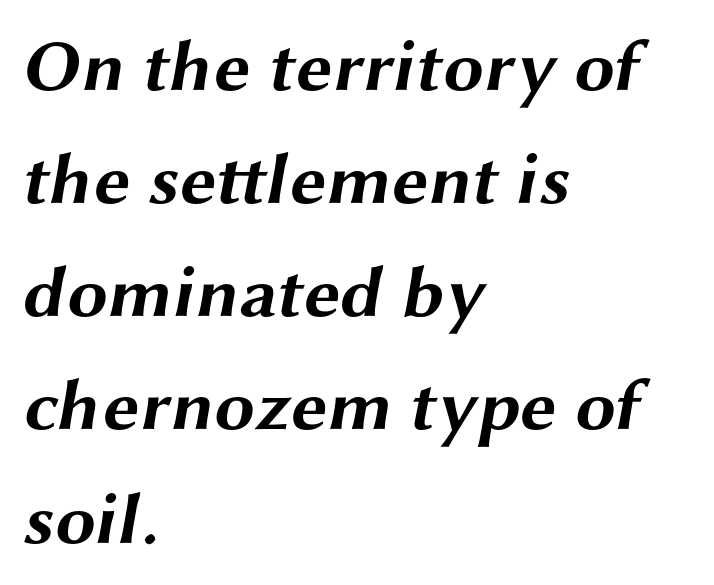
{"serif": "no", "bold": "yes", "weight": "bold", "width": "wide", "stroke_contrast": "medium", "x_height": "medium", "monospaced": "no", "underline": "no", "align": "left", "line_spacing": "normal", "line_spacing_ratio": 1.55, "letter_spacing": "normal", "letter_spacing_em": 0.0, "glyph_px": 73}
